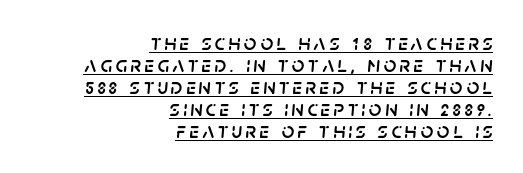
The text carries the slant typical of an italic or oblique font. Typeset ragged left — the right edge is the straight one. Looks like someone drew a line under every word here. Vertical spacing — tight.
